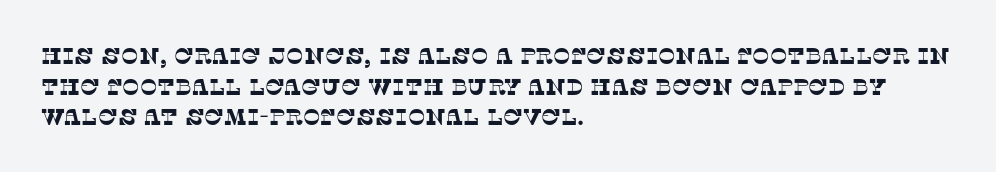
The image shows 23 px text type; set left-aligned, normal line spacing (1.33x), normal letter spacing, not underlined.
